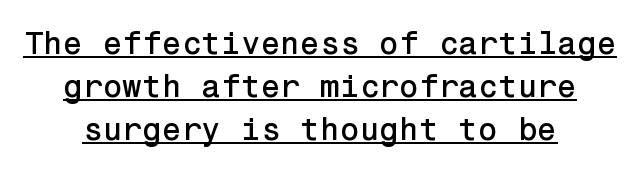
Q: Is the text italic (slanted)? A: No, it is upright.
Q: Is the typeface a serif or a sans-serif typeface? A: Sans-serif.
Q: Is the text underlined? A: Yes.
Q: How is the paragraph aligned? A: Centered.
Q: Is the spacing between letters normal or unusually wide? A: Normal.
Q: Is the spacing between lines tight, normal or loose? A: Normal.
Q: Width (condensed, normal, or wide)? A: Normal.
Q: Stroke contrast? A: Low.
Q: x-height? A: Medium.
